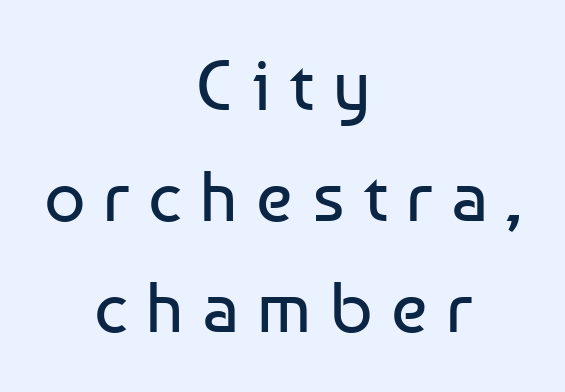
Q: Is the text bold? A: No.
Q: Is the text italic (slanted)? A: No, it is upright.
Q: Is the typeface a serif or a sans-serif typeface? A: Sans-serif.
Q: Is the text underlined? A: No.
Q: How is the paragraph aligned? A: Centered.
Q: Is the spacing between letters normal or unusually wide? A: Unusually wide.
Q: Is the spacing between lines tight, normal or loose? A: Normal.
Q: Width (condensed, normal, or wide)? A: Normal.
Q: Stroke contrast? A: Low.
Q: x-height? A: Medium.
Q: Monospaced? A: No.
